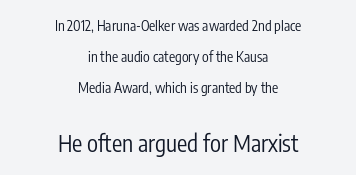
{"italic": "no", "bold": "no", "underline": "no", "align": "center", "line_spacing": "loose", "line_spacing_ratio": 2.23, "letter_spacing": "normal", "letter_spacing_em": 0.0, "larger_block": "second", "size_ratio": 1.64, "glyph_px": 23}
